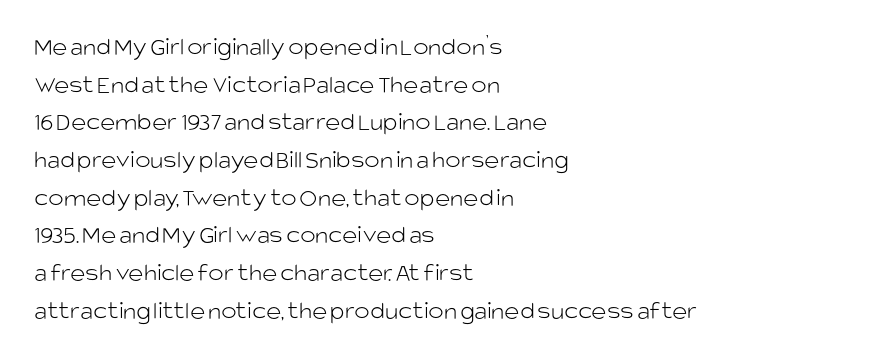
The image shows 26 px text type, upright; set left-aligned, normal line spacing (1.45x), normal letter spacing, not underlined.
